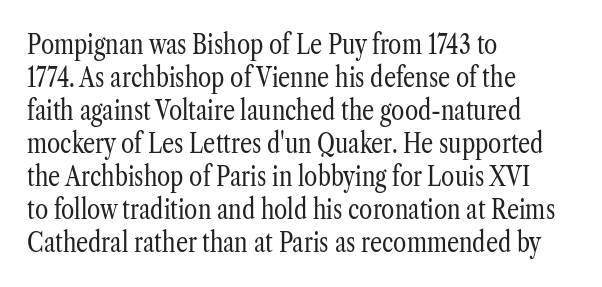
The type sits square on the baseline with zero lean. All the whitespace from short lines collects on the right. Students, note that the glyphs here touch the page at normal intervals. Weight class: somewhere from thin through regular. The foot of each line stays bare and open.
